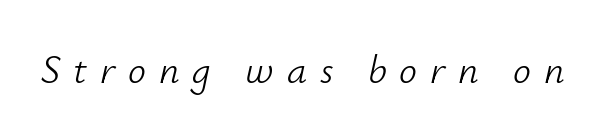
The image shows 40 px light type, italic (leaning right); set unusually wide letter spacing (+0.32 em), not underlined; low stroke contrast and a small x-height.
